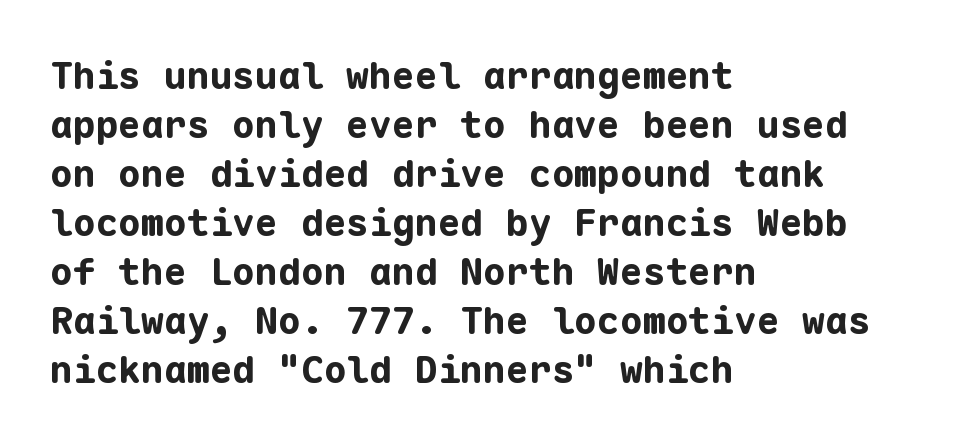
The typography opts for an upright posture over an oblique one. Nothing sits at the stroke ends, so this counts as sans-serif. Characters follow at the spacing the type designer built in. Look at the stroke-to-counter ratio: heavy, a bold. Each letter, wide or thin by design, is forced into the same width here. The passage shown stacks its lines at a standard gap.
